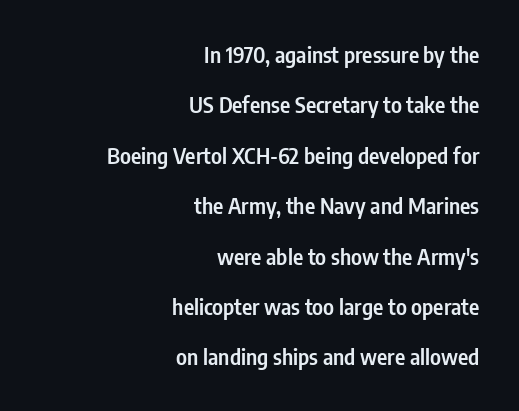
The image shows 22 px text type, upright; set right-aligned, loose line spacing (2.29x), normal letter spacing, not underlined.
